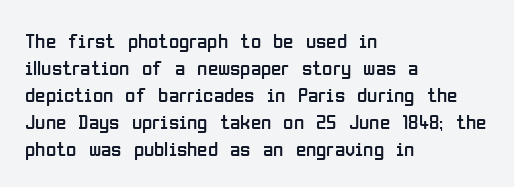
The image shows 21 px text type, upright; set left-aligned, normal line spacing (1.29x), normal letter spacing, not underlined.
